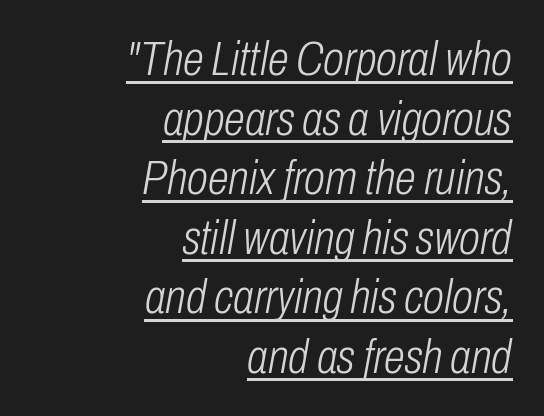
Q: Is the text bold? A: No.
Q: Is the text italic (slanted)? A: Yes, it leans right by about 10 degrees.
Q: Is the text underlined? A: Yes.
Q: How is the paragraph aligned? A: Right-aligned.
Q: Is the spacing between letters normal or unusually wide? A: Normal.
Q: Width (condensed, normal, or wide)? A: Condensed.
Q: Stroke contrast? A: Low.
Q: x-height? A: Medium.
Q: Monospaced? A: No.
